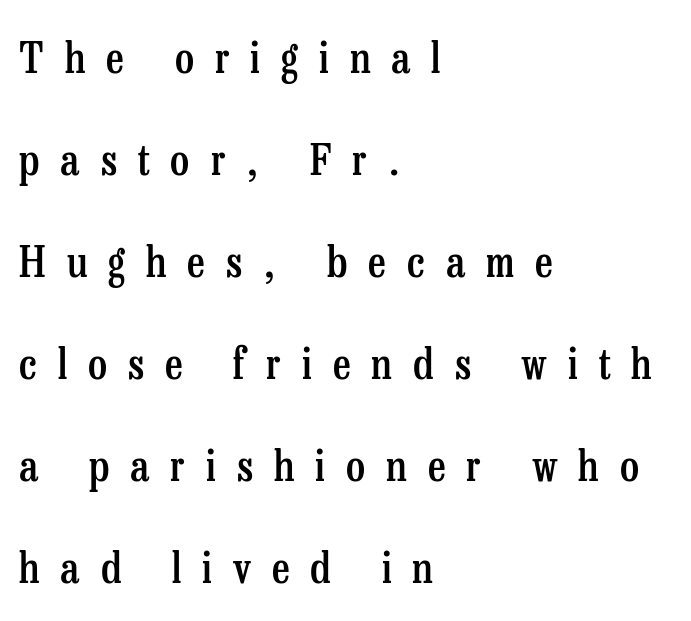
The image shows 43 px semibold, condensed serif type, upright; set left-aligned, loose line spacing (2.37x), unusually wide letter spacing (+0.49 em), not underlined; low stroke contrast and a medium x-height.
